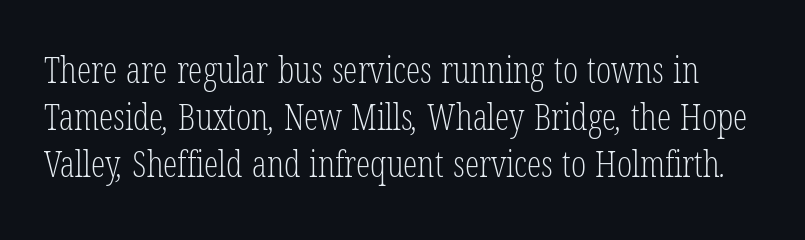
Q: Is the text bold? A: No.
Q: Is the typeface a serif or a sans-serif typeface? A: Serif.
Q: Is the text underlined? A: No.
Q: Is the spacing between letters normal or unusually wide? A: Normal.
Q: Is the spacing between lines tight, normal or loose? A: Normal.
Q: Width (condensed, normal, or wide)? A: Condensed.
Q: Stroke contrast? A: Low.
Q: x-height? A: Medium.
Q: Monospaced? A: No.
